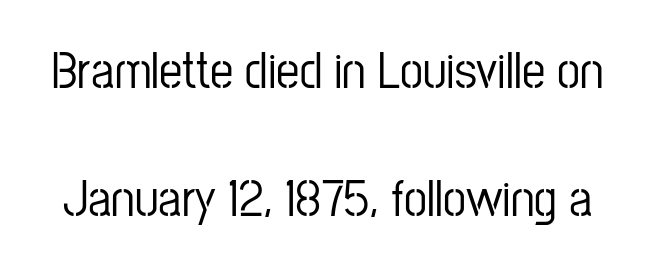
{"serif": "no", "italic": "no", "width": "condensed", "stroke_contrast": "low", "x_height": "medium", "monospaced": "no", "underline": "no", "line_spacing": "loose", "line_spacing_ratio": 2.47, "letter_spacing": "normal", "letter_spacing_em": 0.0, "glyph_px": 52}
